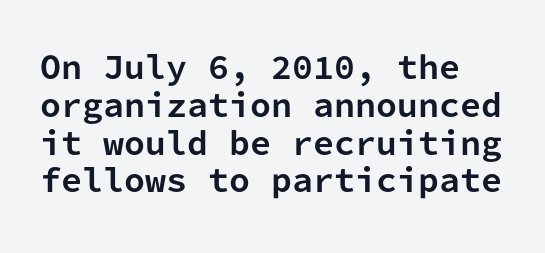
The image shows 30 px bold sans-serif type, upright, monospaced; set normal line spacing (1.26x), normal letter spacing, not underlined; low stroke contrast and a medium x-height.
